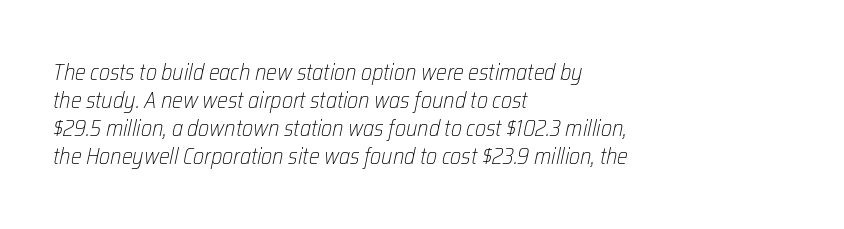
Q: Is the text bold? A: No.
Q: Is the text italic (slanted)? A: Yes, it leans right by about 12 degrees.
Q: Is the text underlined? A: No.
Q: How is the paragraph aligned? A: Left-aligned.
Q: Is the spacing between letters normal or unusually wide? A: Normal.
